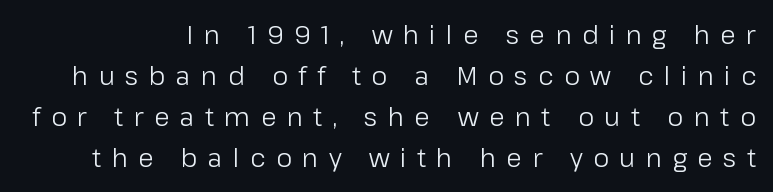
The image shows 25 px text type, upright; set normal line spacing (1.64x), unusually wide letter spacing (+0.42 em), not underlined.
